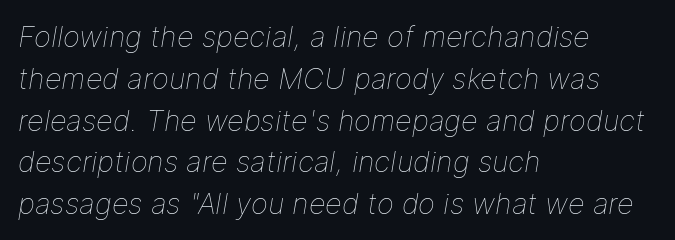
The image shows 29 px thin type, italic (leaning right); set left-aligned, normal line spacing (1.44x), normal letter spacing, not underlined; low stroke contrast and a medium x-height.
